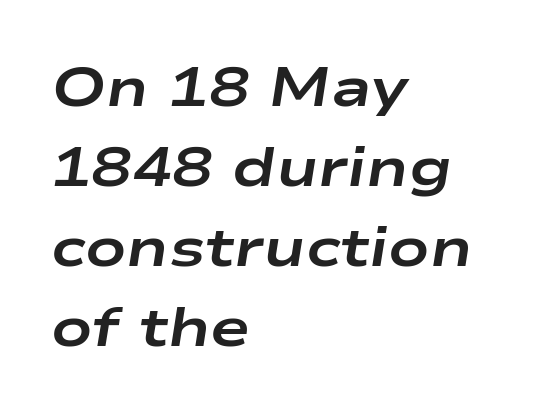
Q: Is the text bold? A: Yes.
Q: Is the text italic (slanted)? A: Yes, it leans right by about 9 degrees.
Q: Is the text underlined? A: No.
Q: How is the paragraph aligned? A: Left-aligned.
Q: Is the spacing between letters normal or unusually wide? A: Normal.
Q: Is the spacing between lines tight, normal or loose? A: Normal.
Q: Width (condensed, normal, or wide)? A: Wide.
Q: Stroke contrast? A: Low.
Q: x-height? A: Medium.
Q: Monospaced? A: No.
